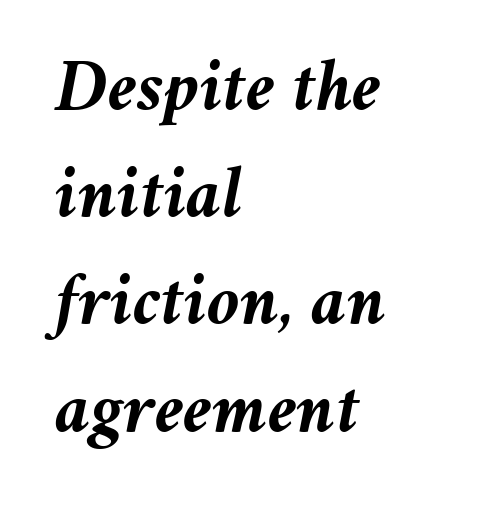
The image shows 75 px semibold type, italic (leaning right); set left-aligned, normal line spacing (1.43x), normal letter spacing, not underlined; medium stroke contrast and a medium x-height.
